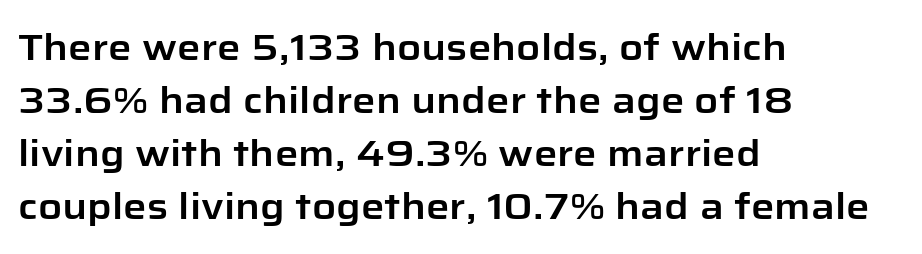
{"serif": "no", "italic": "no", "width": "normal", "stroke_contrast": "low", "x_height": "medium", "monospaced": "no", "underline": "no", "align": "left", "line_spacing": "normal", "line_spacing_ratio": 1.43, "letter_spacing": "normal", "letter_spacing_em": 0.0, "glyph_px": 37}
